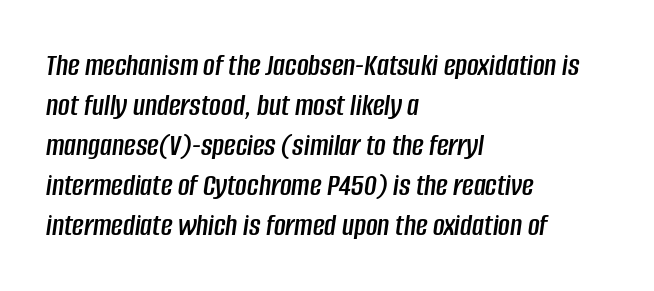
{"italic": "yes", "lean": "right", "slant_degrees": 8, "width": "condensed", "stroke_contrast": "low", "x_height": "large", "monospaced": "no", "underline": "no", "align": "left", "line_spacing": "normal", "line_spacing_ratio": 1.25, "letter_spacing": "normal", "letter_spacing_em": 0.0, "glyph_px": 32}
